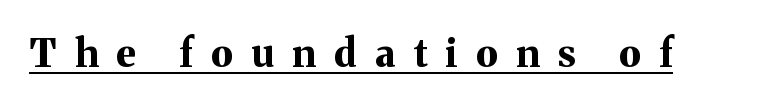
A typographer would call this underscored text. The sample has been set heavy, in full bold. Students, note that the glyphs here are deliberately spaced far apart. Unlike italic type, these characters show no tilt at all. These lines are rendered in a variable-pitch font.
